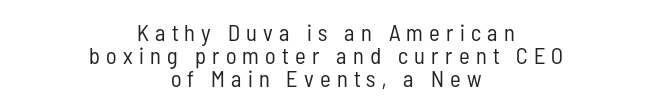
Q: Is the text bold? A: No.
Q: Is the text italic (slanted)? A: No, it is upright.
Q: Is the text underlined? A: No.
Q: How is the paragraph aligned? A: Centered.
Q: Is the spacing between letters normal or unusually wide? A: Unusually wide.
Q: Is the spacing between lines tight, normal or loose? A: Tight.
